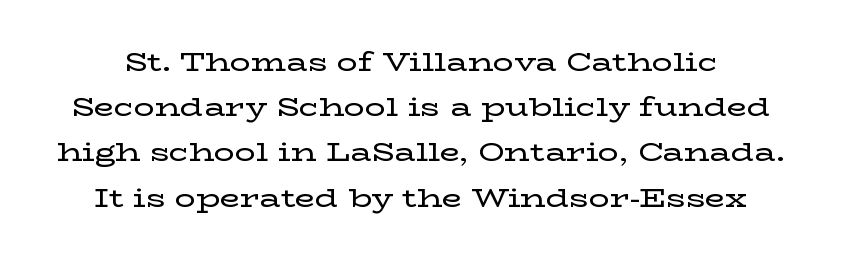
Clear beneath every line of the passage. Do the letters lean? They stand straight. Compared with typical body copy, the letter spacing here is the same.
